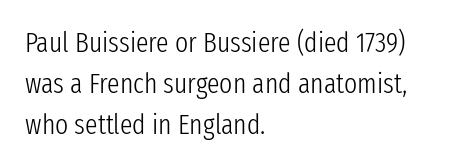
The image shows 28 px light, condensed sans-serif type, upright; set left-aligned, normal line spacing (1.47x), normal letter spacing, not underlined; low stroke contrast and a medium x-height.
